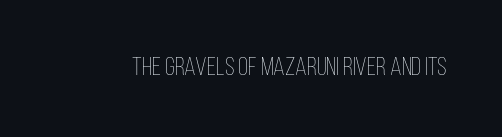
{"italic": "no", "bold": "no", "underline": "no", "letter_spacing": "normal", "letter_spacing_em": 0.0, "glyph_px": 26}
